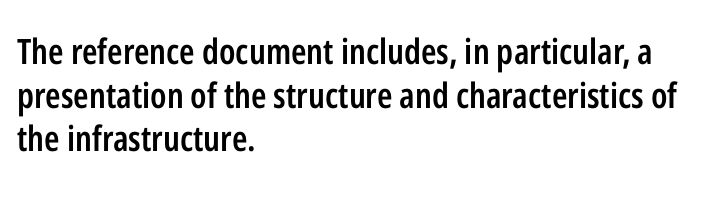
The image shows 35 px semibold, condensed sans-serif type, upright; set left-aligned, normal line spacing (1.25x), normal letter spacing, not underlined; low stroke contrast and a medium x-height.
